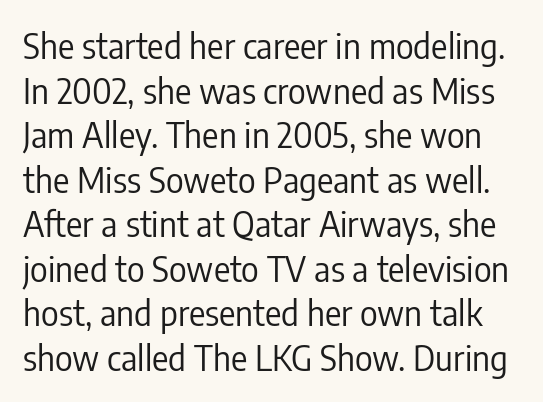
Q: Is the text bold? A: No.
Q: Is the text italic (slanted)? A: No, it is upright.
Q: Is the typeface a serif or a sans-serif typeface? A: Sans-serif.
Q: Is the text underlined? A: No.
Q: Is the spacing between letters normal or unusually wide? A: Normal.
Q: Is the spacing between lines tight, normal or loose? A: Normal.
Q: Width (condensed, normal, or wide)? A: Condensed.
Q: Stroke contrast? A: Low.
Q: x-height? A: Medium.
Q: Monospaced? A: No.
